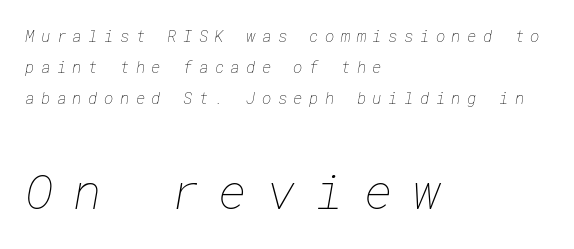
Q: Is the text bold? A: No.
Q: Is the text underlined? A: No.
Q: How is the paragraph aligned? A: Left-aligned.
Q: Is the spacing between letters normal or unusually wide? A: Unusually wide.
Q: Is the spacing between lines tight, normal or loose? A: Loose.
Q: Which block of text is set in a larger size, the first (top) or the second (bottom)? A: The second (bottom) one.
Q: Width (condensed, normal, or wide)? A: Normal.
Q: Stroke contrast? A: Low.
Q: x-height? A: Medium.
